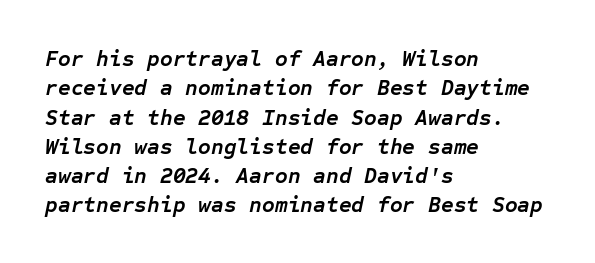
This rendering leaves character spacing at its baseline value. These lines were composed using italics. Strokes here are thick enough to call this a true bold. The area under the type is left untouched. Normally led — the rows are evenly, conventionally spaced.
